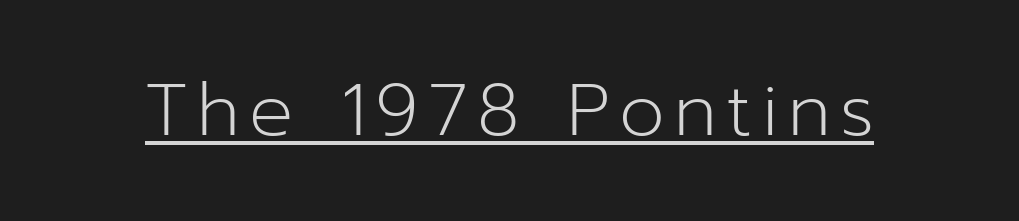
Underlined type. The rendering shows plain stroke endings on the letterforms — a sans-serif design. Posture: vertical. The font is comparable to plain body text, perhaps lighter.
